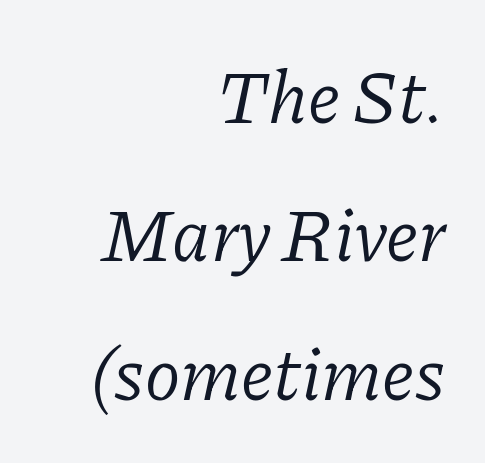
The image shows 74 px light serif type, italic (leaning right); set right-aligned, line spacing 1.87x, normal letter spacing, not underlined; low stroke contrast and a medium x-height.
